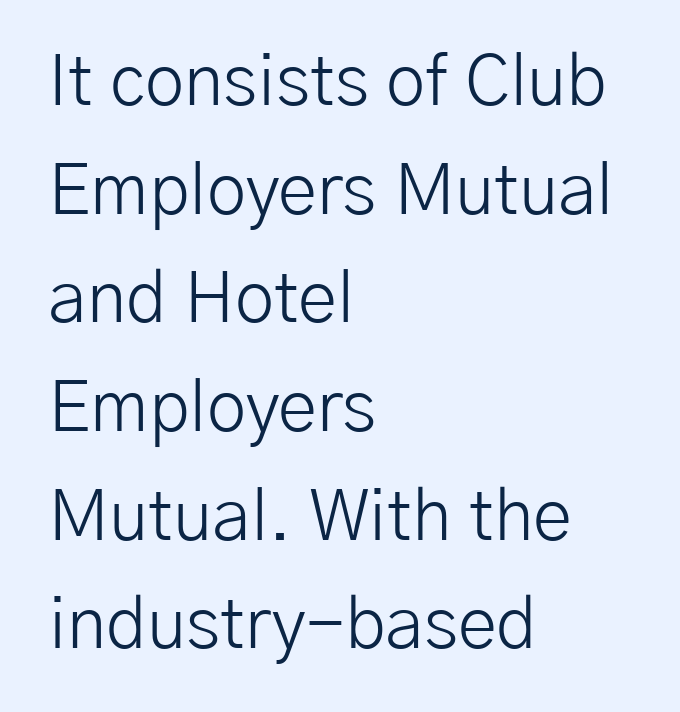
Vertical stems look standard width or narrower in stroke. The zone under the glyphs is completely vacant. Varying glyph widths throughout — classic text-font behaviour. Vertical strokes here are truly vertical.
